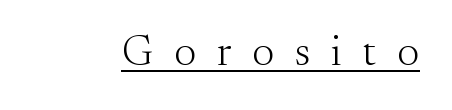
The image shows 43 px light serif type, upright; set unusually wide letter spacing (+0.49 em), underlined; medium stroke contrast and a small x-height.
